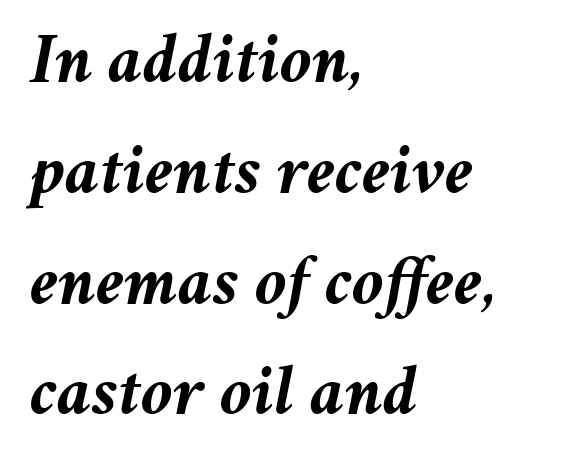
{"italic": "yes", "lean": "right", "slant_degrees": 11, "bold": "yes", "weight": "semibold", "width": "normal", "stroke_contrast": "medium", "x_height": "medium", "monospaced": "no", "underline": "no", "align": "left", "line_spacing": "normal", "line_spacing_ratio": 1.56, "letter_spacing": "normal", "letter_spacing_em": 0.0, "glyph_px": 71}
